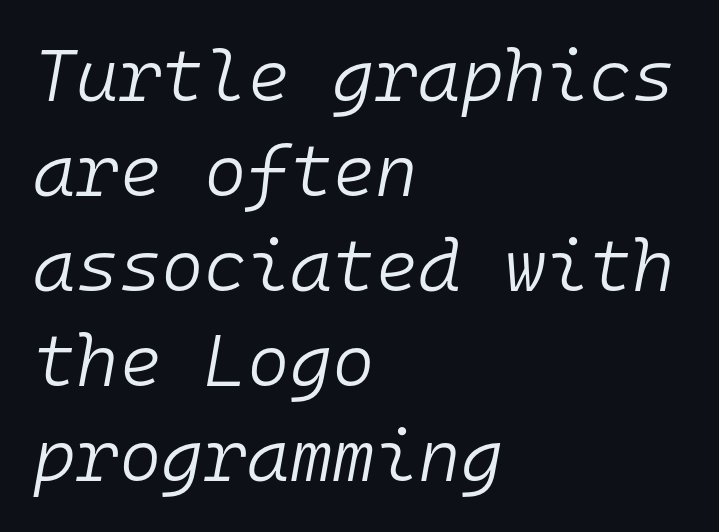
{"italic": "yes", "lean": "right", "slant_degrees": 10, "bold": "no", "weight": "light", "width": "normal", "stroke_contrast": "low", "x_height": "medium", "monospaced": "yes", "underline": "no", "align": "left", "line_spacing": "normal", "line_spacing_ratio": 1.3, "letter_spacing": "normal", "letter_spacing_em": 0.0, "glyph_px": 73}
